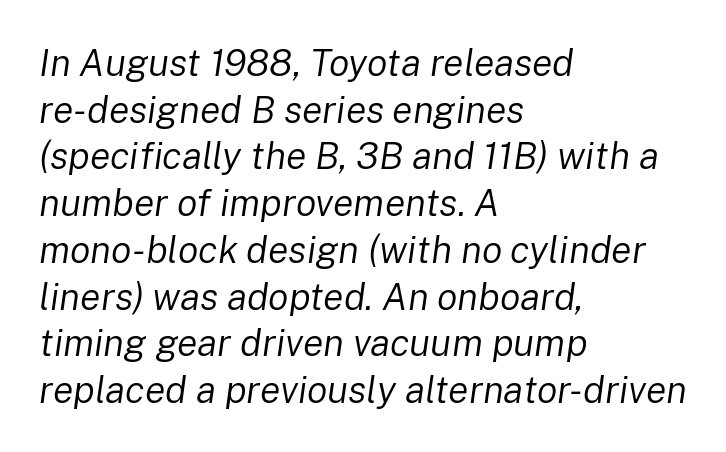
No heavy texture on the line: the type isn't bold. In terms of posture, this sample is oblique. Here the designer chose a conventional face with non-uniform glyph widths. Visually the block forms a straight wall on the left and a jagged coastline on the right.
